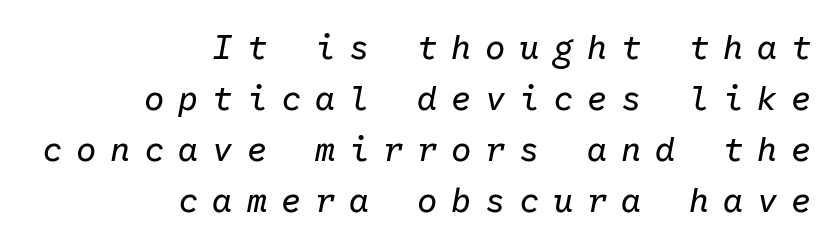
The image shows 34 px regular-weight type, italic (leaning right), monospaced; set right-aligned, normal line spacing (1.5x), unusually wide letter spacing (+0.4 em), not underlined; low stroke contrast and a medium x-height.
